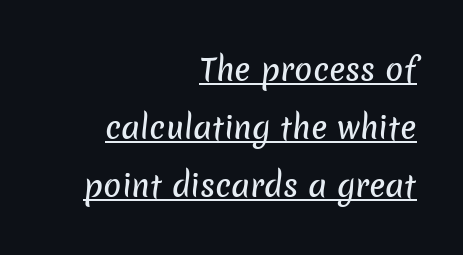
One-word summary of the alignment: right. The leading is generous, giving the passage an open texture. You could call the tracking neutral — neither tight nor loose. This sample has the flowing, uneven cadence of proportional lettering. Does a line run under the words? Yes, clearly. A sans-serif font was chosen for this passage.
